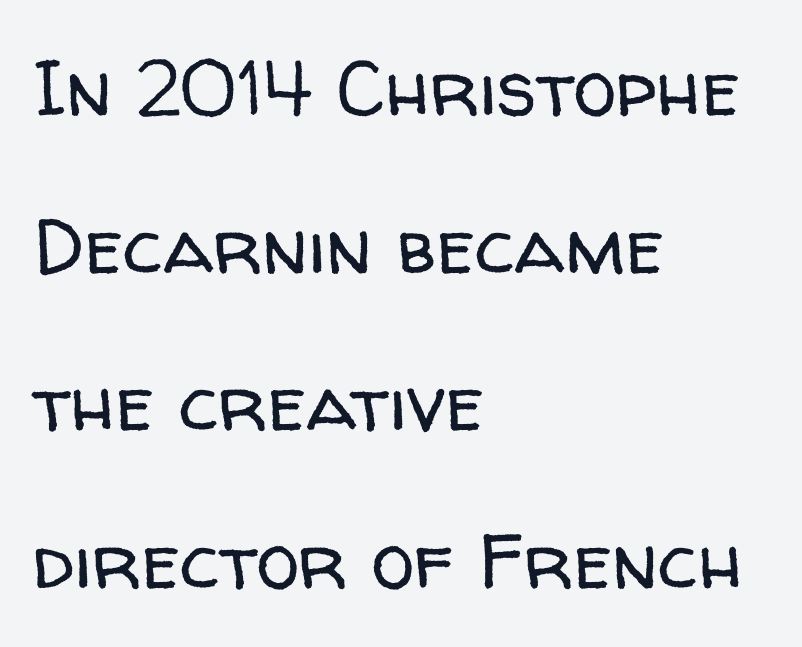
Q: Is the text bold? A: No.
Q: Is the text italic (slanted)? A: No, it is upright.
Q: Is the typeface a serif or a sans-serif typeface? A: Sans-serif.
Q: Is the text underlined? A: No.
Q: How is the paragraph aligned? A: Left-aligned.
Q: Is the spacing between letters normal or unusually wide? A: Normal.
Q: Is the spacing between lines tight, normal or loose? A: Loose.
Q: Width (condensed, normal, or wide)? A: Normal.
Q: Stroke contrast? A: Low.
Q: x-height? A: Medium.
Q: Monospaced? A: No.
